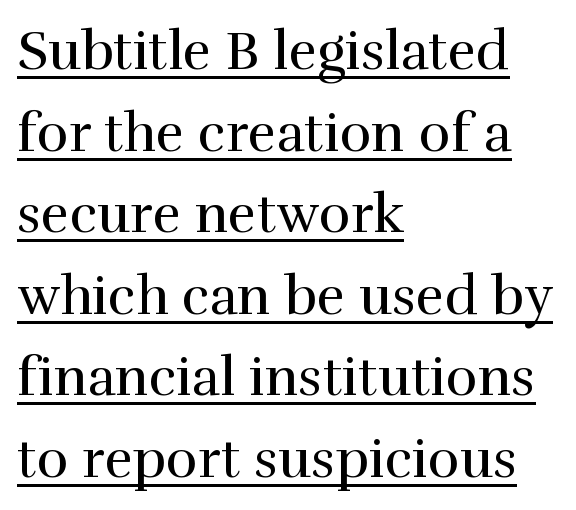
Q: Is the text bold? A: No.
Q: Is the text italic (slanted)? A: No, it is upright.
Q: Is the typeface a serif or a sans-serif typeface? A: Serif.
Q: Is the text underlined? A: Yes.
Q: How is the paragraph aligned? A: Left-aligned.
Q: Is the spacing between letters normal or unusually wide? A: Normal.
Q: Is the spacing between lines tight, normal or loose? A: Normal.
Q: Width (condensed, normal, or wide)? A: Normal.
Q: Stroke contrast? A: High.
Q: x-height? A: Medium.
Q: Monospaced? A: No.
